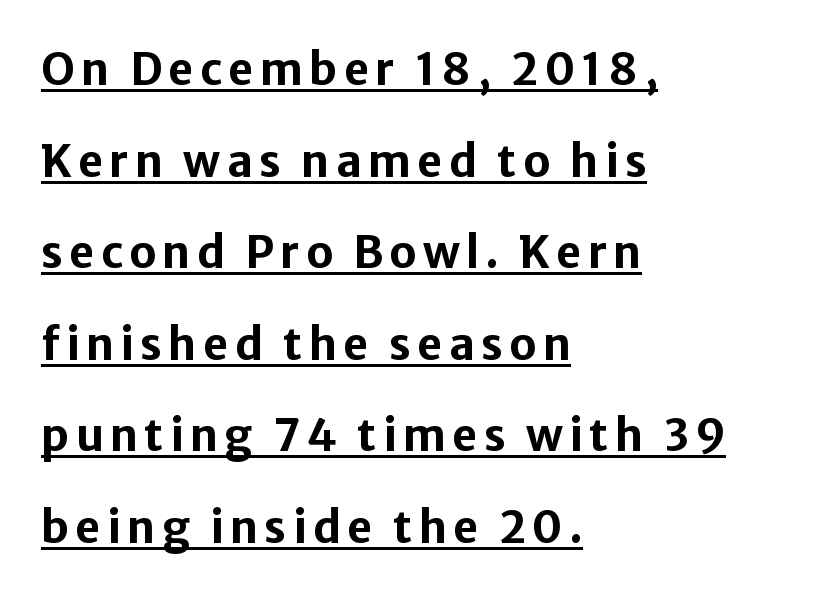
Q: Is the text bold? A: Yes.
Q: Is the text italic (slanted)? A: No, it is upright.
Q: Is the typeface a serif or a sans-serif typeface? A: Sans-serif.
Q: Is the text underlined? A: Yes.
Q: How is the paragraph aligned? A: Left-aligned.
Q: Is the spacing between lines tight, normal or loose? A: Loose.
Q: Width (condensed, normal, or wide)? A: Normal.
Q: Stroke contrast? A: Low.
Q: x-height? A: Medium.
Q: Monospaced? A: No.
